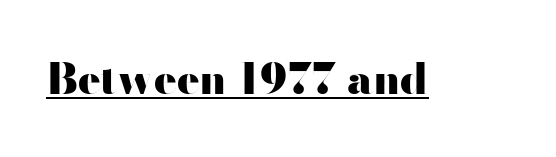
Q: Is the text bold? A: Yes.
Q: Is the text italic (slanted)? A: No, it is upright.
Q: Is the typeface a serif or a sans-serif typeface? A: Serif.
Q: Is the text underlined? A: Yes.
Q: Is the spacing between letters normal or unusually wide? A: Normal.
Q: Width (condensed, normal, or wide)? A: Wide.
Q: Stroke contrast? A: High.
Q: x-height? A: Small.
Q: Monospaced? A: No.
